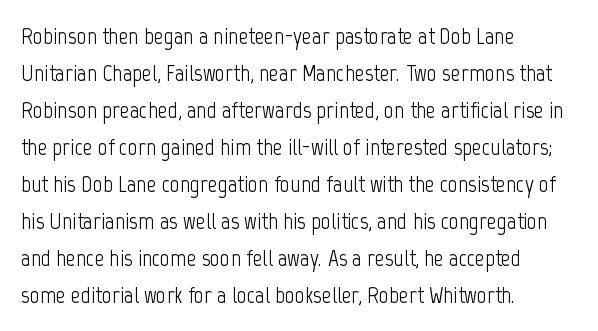
{"italic": "no", "bold": "no", "underline": "no", "align": "left", "line_spacing": "normal", "line_spacing_ratio": 1.54, "letter_spacing": "normal", "letter_spacing_em": 0.0, "glyph_px": 24}
